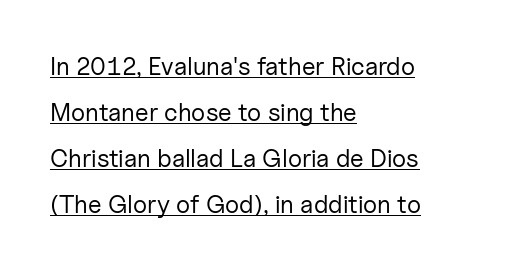
No extra ink here — the face is not bold. Do the letters lean? They stand straight. Underlined type. Leftover space on each line is placed entirely after the last word. Is the letter spacing exaggerated? No — it looks like the ordinary default.
